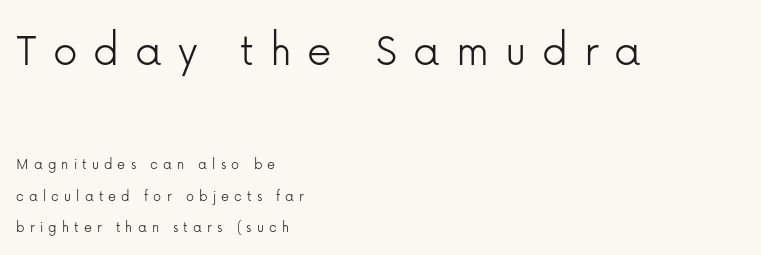
The image shows 49 px light sans-serif type, upright; set left-aligned, loose line spacing (1.99x), unusually wide letter spacing (+0.32 em), not underlined; the first (top) block is 3.06x larger; low stroke contrast and a medium x-height.
